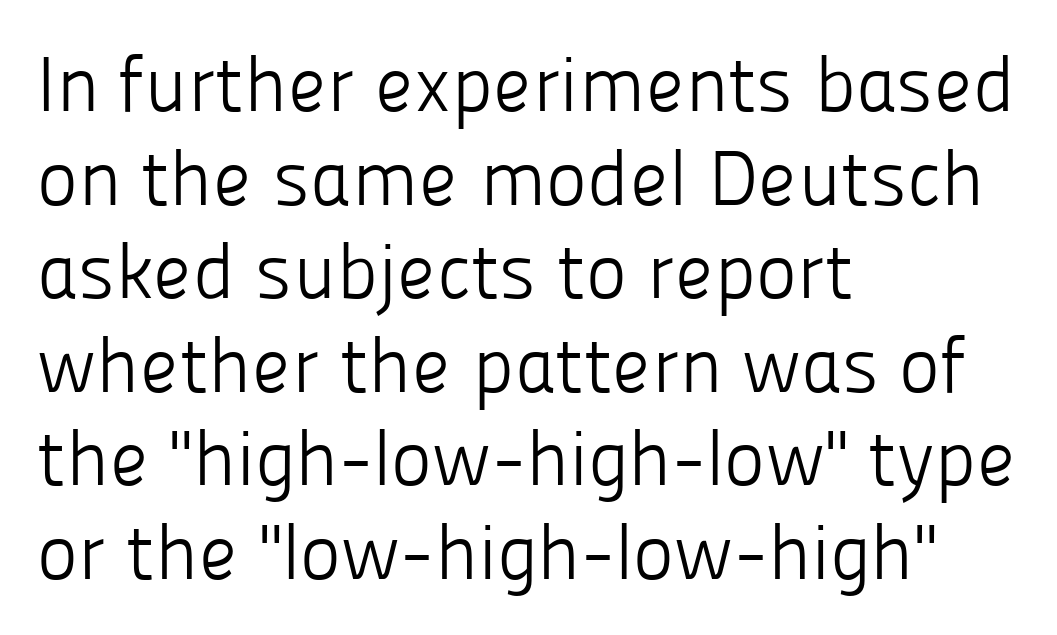
You could not count columns in this text — the font is proportionally spaced. Beneath every word, the page is bare. Here the glyphs are tracked normally, forming tight word shapes. Vertical strokes here are truly vertical. In CSS terms this would be text-align: left. No heavy texture on the line: the type isn't bold.
